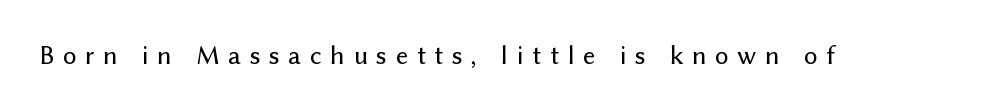
The image shows 27 px text type, upright; set unusually wide letter spacing (+0.32 em), not underlined.
